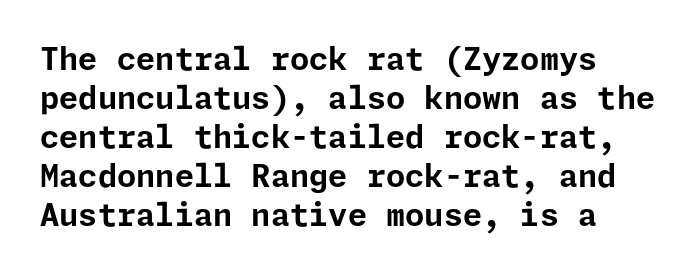
Q: Is the text bold? A: Yes.
Q: Is the text italic (slanted)? A: No, it is upright.
Q: Is the typeface a serif or a sans-serif typeface? A: Sans-serif.
Q: Is the text underlined? A: No.
Q: Is the spacing between letters normal or unusually wide? A: Normal.
Q: Is the spacing between lines tight, normal or loose? A: Normal.
Q: Width (condensed, normal, or wide)? A: Normal.
Q: Stroke contrast? A: Low.
Q: x-height? A: Medium.
